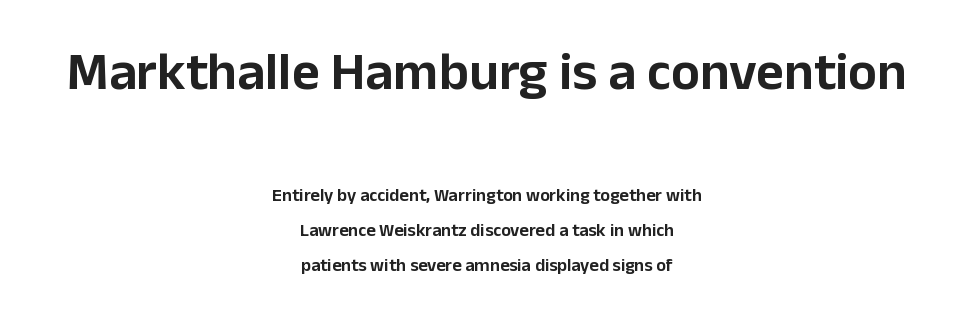
{"serif": "no", "italic": "no", "width": "normal", "stroke_contrast": "low", "x_height": "medium", "monospaced": "no", "underline": "no", "align": "center", "line_spacing": "loose", "line_spacing_ratio": 1.94, "letter_spacing": "normal", "letter_spacing_em": 0.0, "larger_block": "first", "size_ratio": 3.0, "glyph_px": 54}
